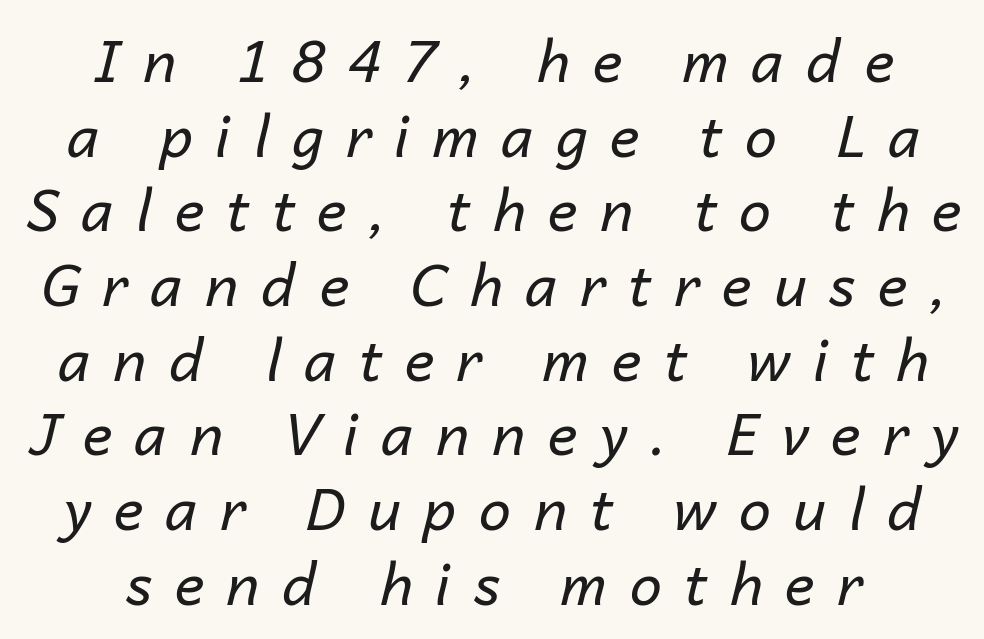
The image shows 57 px regular-weight type, italic (leaning right); set centered, normal line spacing (1.31x), unusually wide letter spacing (+0.4 em), not underlined; low stroke contrast and a medium x-height.
